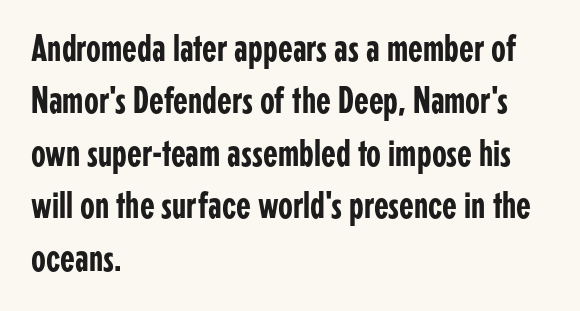
{"serif": "no", "italic": "no", "width": "condensed", "stroke_contrast": "low", "x_height": "medium", "monospaced": "no", "underline": "no", "align": "left", "line_spacing": "normal", "line_spacing_ratio": 1.38, "letter_spacing": "normal", "letter_spacing_em": 0.0, "glyph_px": 38}
